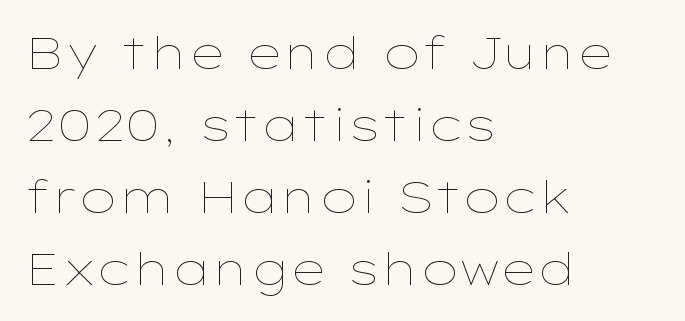
Do the characters align in a grid? No, the font is proportional. No italicization has been applied; the sample stays upright. The strokes carry an ordinary text weight at most. The specimen omits any rule beneath the text block's lines.
